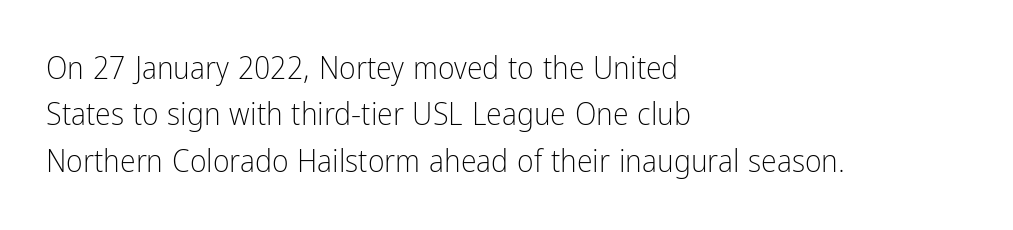
The image shows 32 px light, condensed sans-serif type, upright; set left-aligned, normal line spacing (1.45x), normal letter spacing, not underlined; low stroke contrast and a medium x-height.
